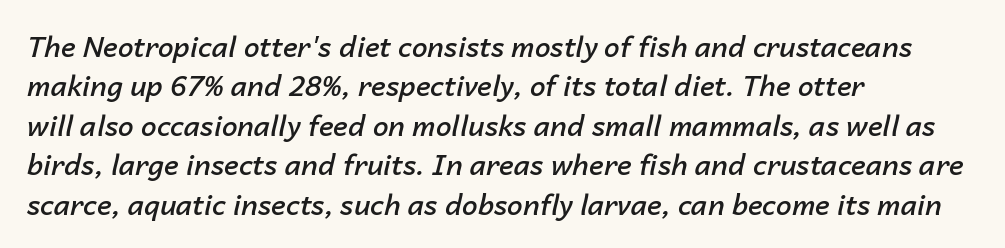
The image shows 28 px semibold type, italic (leaning right); set left-aligned, normal line spacing (1.41x), normal letter spacing, not underlined; low stroke contrast and a medium x-height.
